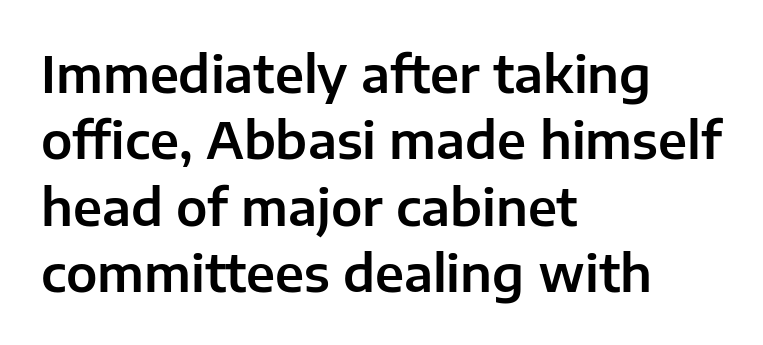
Q: Is the text italic (slanted)? A: No, it is upright.
Q: Is the typeface a serif or a sans-serif typeface? A: Sans-serif.
Q: Is the text underlined? A: No.
Q: How is the paragraph aligned? A: Left-aligned.
Q: Is the spacing between letters normal or unusually wide? A: Normal.
Q: Is the spacing between lines tight, normal or loose? A: Normal.
Q: Width (condensed, normal, or wide)? A: Normal.
Q: Stroke contrast? A: Low.
Q: x-height? A: Medium.
Q: Monospaced? A: No.
